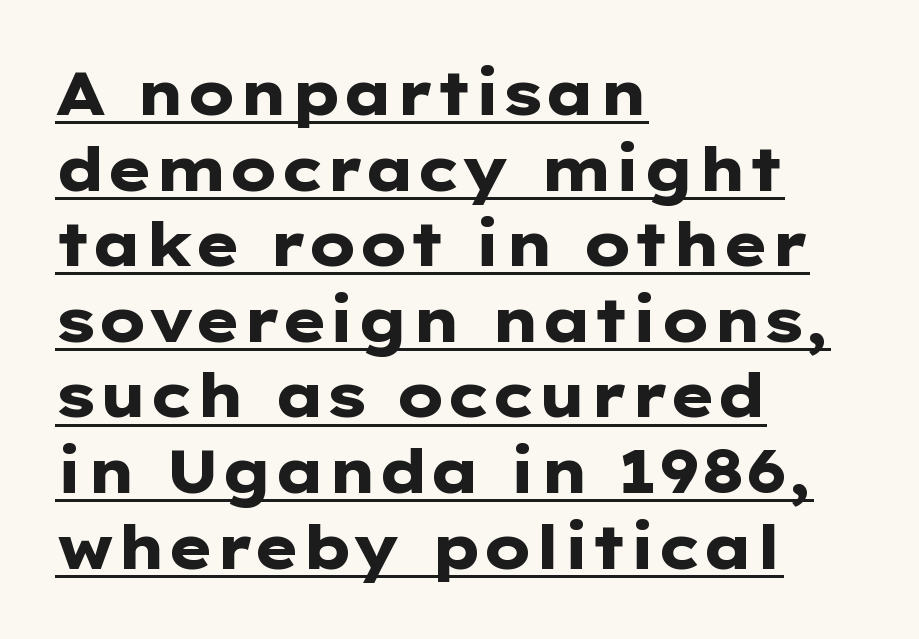
Q: Is the text bold? A: Yes.
Q: Is the text italic (slanted)? A: No, it is upright.
Q: Is the typeface a serif or a sans-serif typeface? A: Sans-serif.
Q: Is the text underlined? A: Yes.
Q: How is the paragraph aligned? A: Left-aligned.
Q: Is the spacing between letters normal or unusually wide? A: Normal.
Q: Is the spacing between lines tight, normal or loose? A: Normal.
Q: Width (condensed, normal, or wide)? A: Wide.
Q: Stroke contrast? A: Low.
Q: x-height? A: Medium.
Q: Monospaced? A: No.
